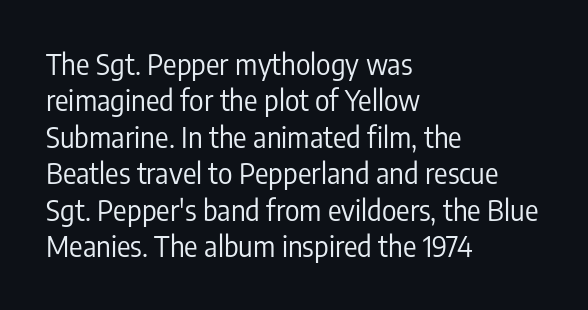
Q: Is the text bold? A: No.
Q: Is the text italic (slanted)? A: No, it is upright.
Q: Is the typeface a serif or a sans-serif typeface? A: Sans-serif.
Q: Is the text underlined? A: No.
Q: How is the paragraph aligned? A: Left-aligned.
Q: Is the spacing between letters normal or unusually wide? A: Normal.
Q: Is the spacing between lines tight, normal or loose? A: Normal.
Q: Width (condensed, normal, or wide)? A: Condensed.
Q: Stroke contrast? A: Low.
Q: x-height? A: Medium.
Q: Monospaced? A: No.
